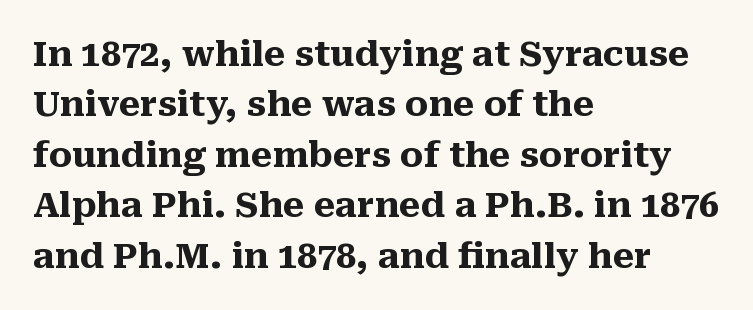
Q: Is the text bold? A: Yes.
Q: Is the text italic (slanted)? A: No, it is upright.
Q: Is the typeface a serif or a sans-serif typeface? A: Serif.
Q: Is the text underlined? A: No.
Q: How is the paragraph aligned? A: Left-aligned.
Q: Is the spacing between letters normal or unusually wide? A: Normal.
Q: Is the spacing between lines tight, normal or loose? A: Normal.
Q: Width (condensed, normal, or wide)? A: Normal.
Q: Stroke contrast? A: Medium.
Q: x-height? A: Medium.
Q: Monospaced? A: No.
